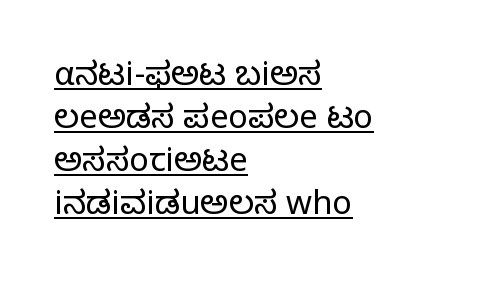
The image shows 33 px light sans-serif type, upright; set left-aligned, normal line spacing (1.3x), normal letter spacing, underlined; low stroke contrast and a medium x-height.
